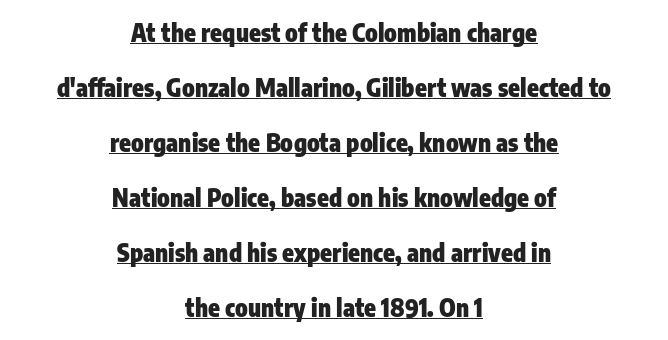
Q: Is the text bold? A: Yes.
Q: Is the text italic (slanted)? A: No, it is upright.
Q: Is the text underlined? A: Yes.
Q: How is the paragraph aligned? A: Centered.
Q: Is the spacing between letters normal or unusually wide? A: Normal.
Q: Is the spacing between lines tight, normal or loose? A: Loose.
